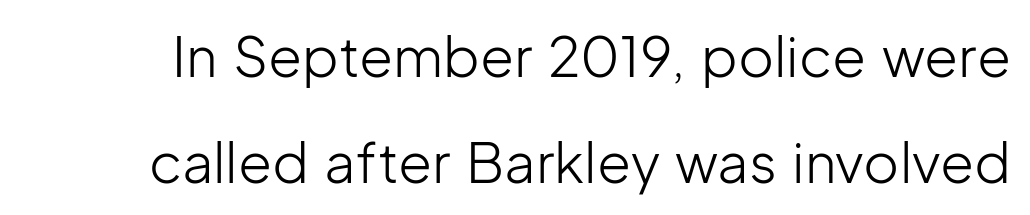
{"serif": "no", "italic": "no", "bold": "no", "weight": "light", "width": "normal", "stroke_contrast": "low", "x_height": "medium", "monospaced": "no", "underline": "no", "line_spacing": "loose", "line_spacing_ratio": 1.92, "letter_spacing": "normal", "letter_spacing_em": 0.0, "glyph_px": 55}
